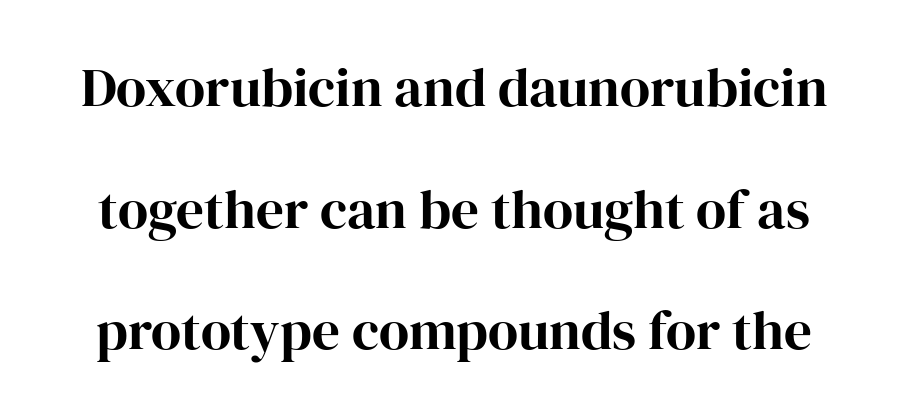
The image shows 55 px serif type, upright; set loose line spacing (2.21x), normal letter spacing, not underlined; high stroke contrast and a medium x-height.
